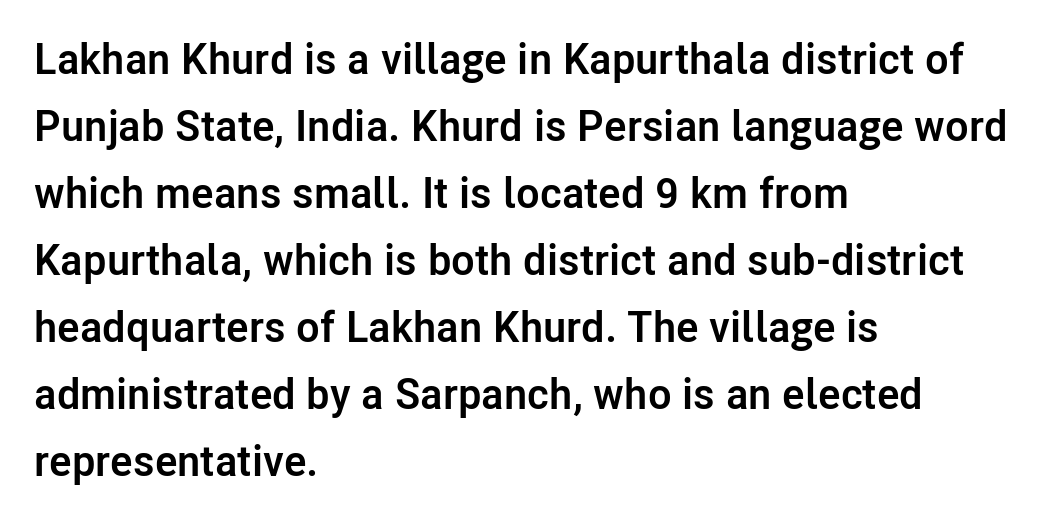
{"serif": "no", "italic": "no", "bold": "yes", "weight": "semibold", "width": "normal", "stroke_contrast": "low", "x_height": "medium", "monospaced": "no", "underline": "no", "align": "left", "line_spacing": "normal", "line_spacing_ratio": 1.56, "letter_spacing": "normal", "letter_spacing_em": 0.0, "glyph_px": 43}
